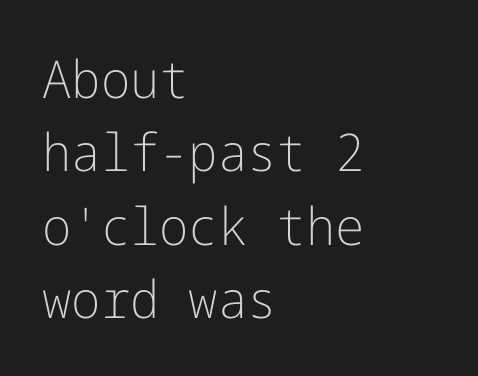
Just letters on the line, the space beneath them empty. The specimen reads as upright at a glance. Caption: face not bold, strokes unweighted. The space between consecutive lines is moderate. The compositor pushed each line to the left boundary. This is sans-serif lettering, the kind often seen on screens and signage.
